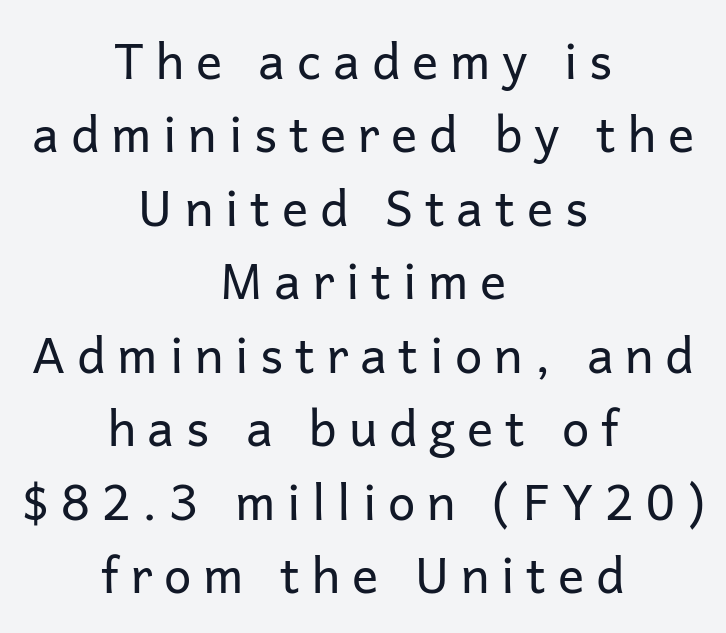
Q: Is the text bold? A: No.
Q: Is the text italic (slanted)? A: No, it is upright.
Q: Is the typeface a serif or a sans-serif typeface? A: Sans-serif.
Q: Is the text underlined? A: No.
Q: How is the paragraph aligned? A: Centered.
Q: Is the spacing between letters normal or unusually wide? A: Unusually wide.
Q: Is the spacing between lines tight, normal or loose? A: Normal.
Q: Width (condensed, normal, or wide)? A: Normal.
Q: Stroke contrast? A: Low.
Q: x-height? A: Medium.
Q: Monospaced? A: No.
